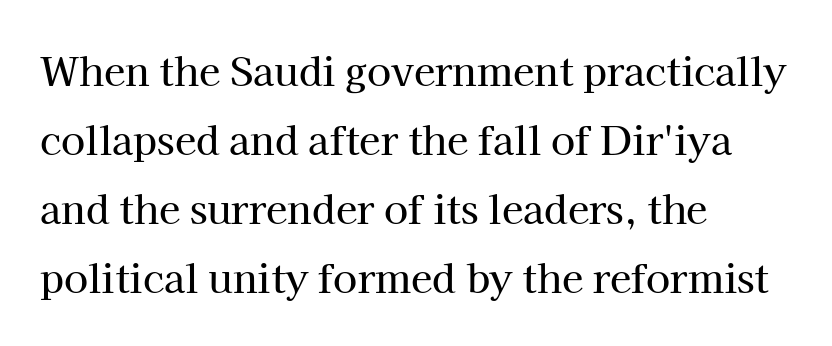
{"serif": "yes", "italic": "no", "width": "normal", "stroke_contrast": "high", "x_height": "medium", "monospaced": "no", "underline": "no", "align": "left", "line_spacing_ratio": 1.77, "letter_spacing": "normal", "letter_spacing_em": 0.0, "glyph_px": 39}
